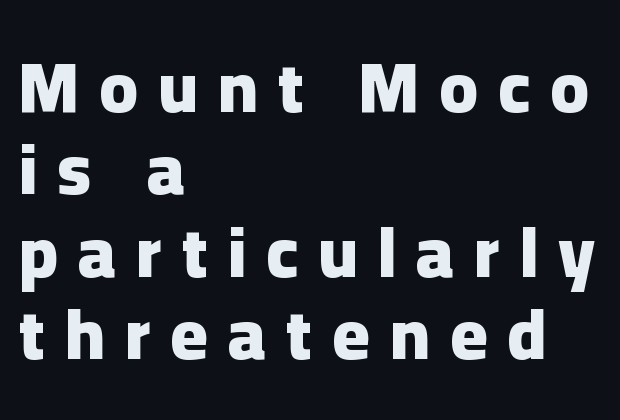
Q: Is the text bold? A: Yes.
Q: Is the text italic (slanted)? A: No, it is upright.
Q: Is the typeface a serif or a sans-serif typeface? A: Sans-serif.
Q: Is the text underlined? A: No.
Q: How is the paragraph aligned? A: Left-aligned.
Q: Is the spacing between letters normal or unusually wide? A: Unusually wide.
Q: Width (condensed, normal, or wide)? A: Normal.
Q: Stroke contrast? A: Low.
Q: x-height? A: Medium.
Q: Monospaced? A: No.
